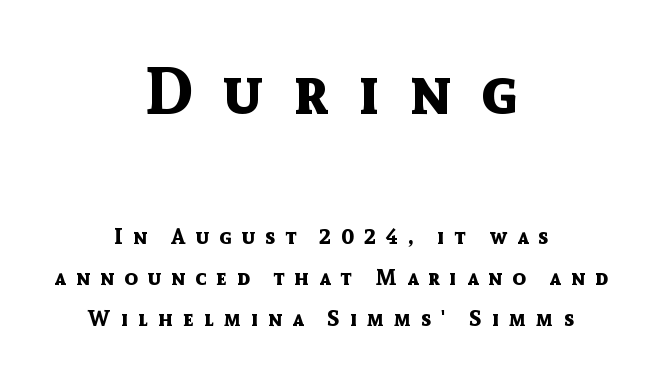
Q: Is the text bold? A: Yes.
Q: Is the text italic (slanted)? A: No, it is upright.
Q: Is the typeface a serif or a sans-serif typeface? A: Sans-serif.
Q: Is the text underlined? A: No.
Q: How is the paragraph aligned? A: Centered.
Q: Is the spacing between letters normal or unusually wide? A: Unusually wide.
Q: Which block of text is set in a larger size, the first (top) or the second (bottom)? A: The first (top) one.
Q: Width (condensed, normal, or wide)? A: Normal.
Q: x-height? A: Medium.
Q: Monospaced? A: No.
